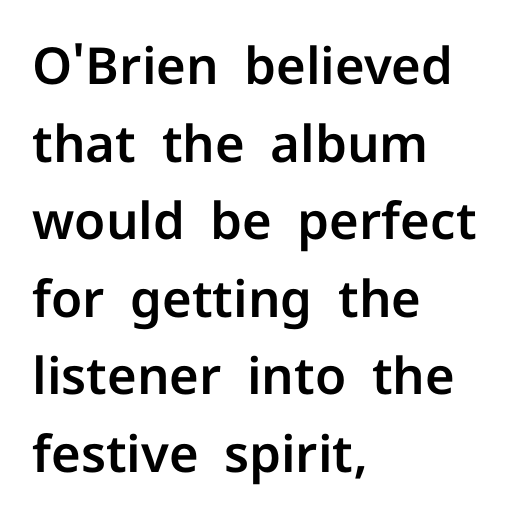
{"serif": "no", "italic": "no", "width": "normal", "stroke_contrast": "low", "x_height": "medium", "monospaced": "no", "underline": "no", "align": "left", "line_spacing": "normal", "line_spacing_ratio": 1.52, "letter_spacing": "normal", "letter_spacing_em": 0.0, "glyph_px": 51}
